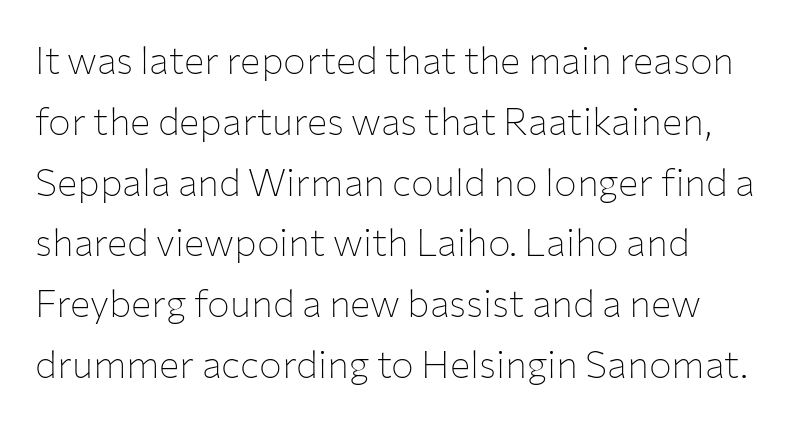
{"serif": "no", "italic": "no", "bold": "no", "weight": "thin", "width": "normal", "stroke_contrast": "low", "x_height": "medium", "monospaced": "no", "underline": "no", "align": "left", "line_spacing": "normal", "line_spacing_ratio": 1.6, "letter_spacing": "normal", "letter_spacing_em": 0.0, "glyph_px": 38}
